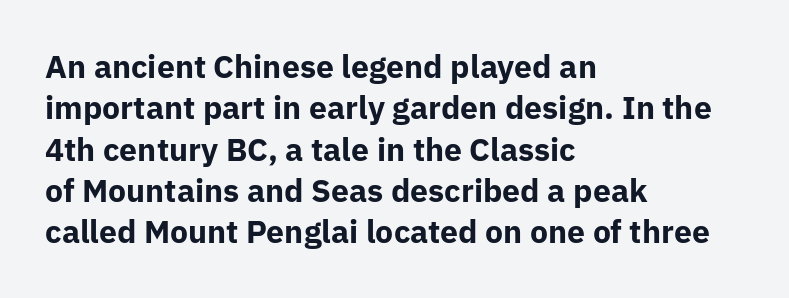
Spacing verdict: proportional, widths tailored to each character. Letter spacing: default. Stroke thickness is high; the sample reads as a true bold. These lines stack with their left ends in a neat column.
